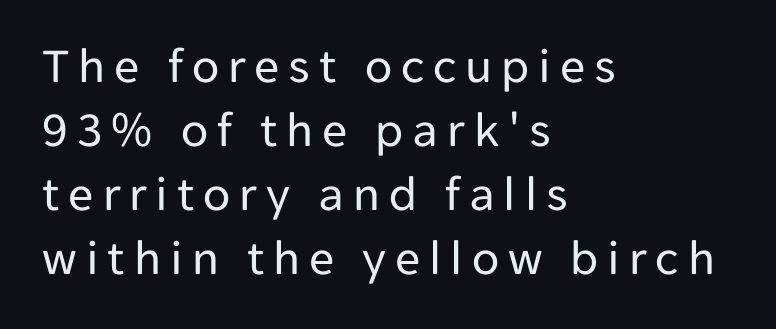
Q: Is the text bold? A: No.
Q: Is the text italic (slanted)? A: No, it is upright.
Q: Is the typeface a serif or a sans-serif typeface? A: Sans-serif.
Q: Is the text underlined? A: No.
Q: How is the paragraph aligned? A: Left-aligned.
Q: Is the spacing between lines tight, normal or loose? A: Normal.
Q: Width (condensed, normal, or wide)? A: Normal.
Q: Stroke contrast? A: Low.
Q: x-height? A: Medium.
Q: Monospaced? A: No.
